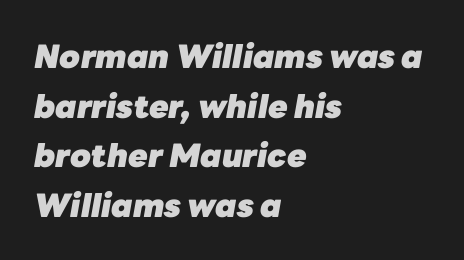
{"italic": "yes", "lean": "right", "slant_degrees": 10, "bold": "yes", "weight": "heavy", "width": "normal", "stroke_contrast": "low", "x_height": "medium", "monospaced": "no", "underline": "no", "align": "left", "line_spacing": "normal", "line_spacing_ratio": 1.55, "letter_spacing": "normal", "letter_spacing_em": 0.0, "glyph_px": 32}
